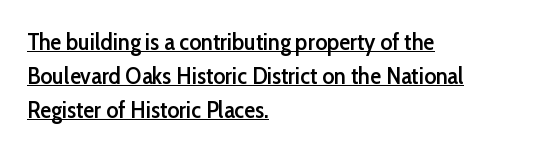
{"italic": "no", "bold": "semi", "underline": "yes", "align": "left", "line_spacing": "normal", "line_spacing_ratio": 1.48, "letter_spacing": "normal", "letter_spacing_em": 0.0, "glyph_px": 23}
